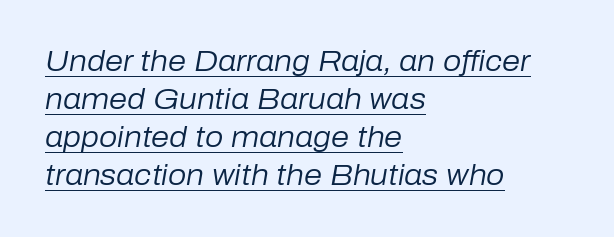
{"italic": "yes", "lean": "right", "slant_degrees": 10, "bold": "no", "weight": "regular", "width": "normal", "stroke_contrast": "low", "x_height": "medium", "monospaced": "no", "underline": "yes", "align": "left", "line_spacing": "normal", "line_spacing_ratio": 1.31, "letter_spacing": "normal", "letter_spacing_em": 0.0, "glyph_px": 29}
